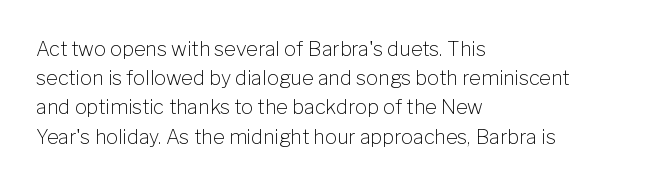
{"italic": "no", "bold": "no", "underline": "no", "align": "left", "line_spacing": "normal", "line_spacing_ratio": 1.46, "letter_spacing": "normal", "letter_spacing_em": 0.0, "glyph_px": 20}
